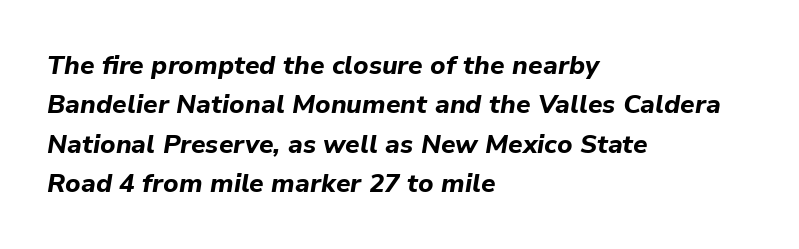
The image shows 26 px bold type, italic (leaning right); set left-aligned, normal line spacing (1.51x), normal letter spacing, not underlined.
